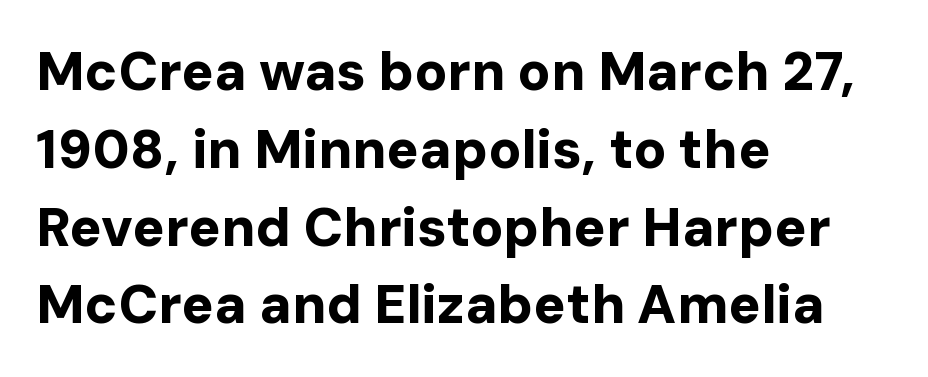
{"serif": "no", "italic": "no", "bold": "yes", "weight": "bold", "width": "normal", "stroke_contrast": "low", "x_height": "medium", "monospaced": "no", "underline": "no", "align": "left", "line_spacing": "normal", "line_spacing_ratio": 1.44, "letter_spacing": "normal", "letter_spacing_em": 0.0, "glyph_px": 54}
